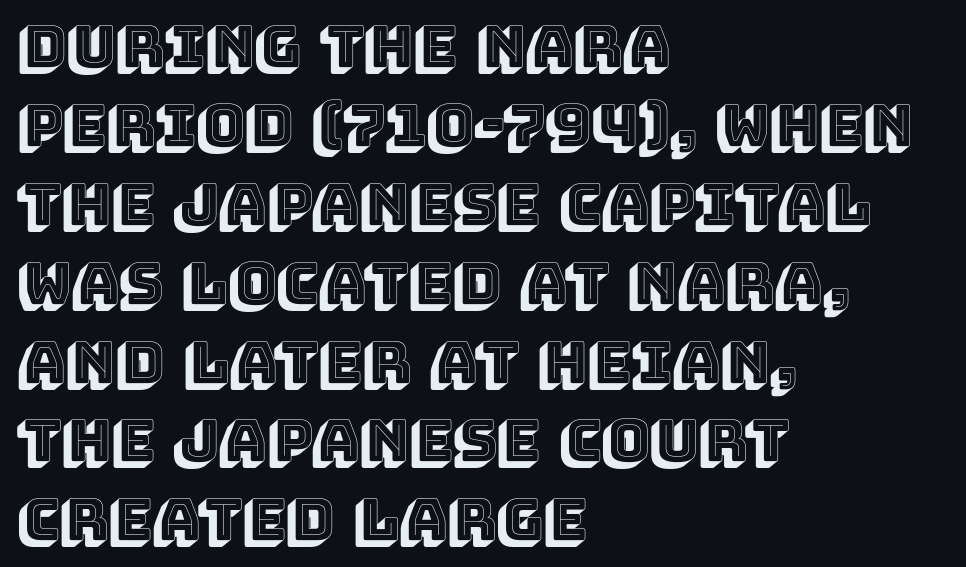
{"italic": "no", "width": "normal", "x_height": "large", "monospaced": "no", "underline": "no", "align": "left", "line_spacing": "normal", "line_spacing_ratio": 1.36, "letter_spacing": "normal", "letter_spacing_em": 0.0, "glyph_px": 58}
